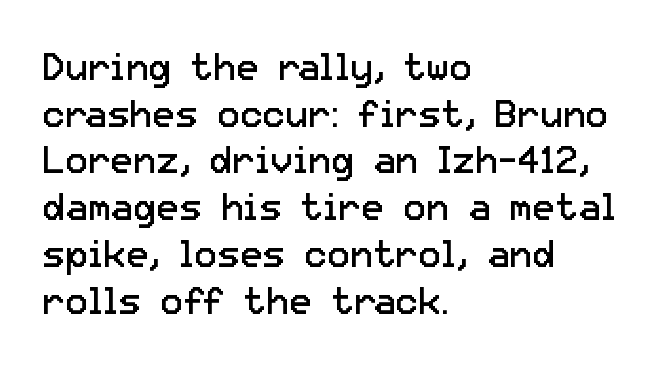
The image shows 38 px regular-weight sans-serif type, upright; set left-aligned, line spacing 1.23x, normal letter spacing, not underlined; low stroke contrast and a medium x-height.
